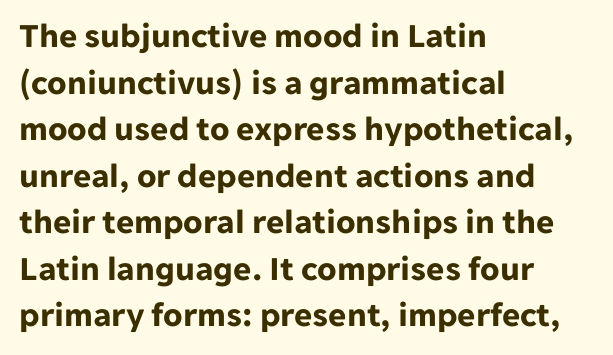
Q: Is the text bold? A: Yes.
Q: Is the text italic (slanted)? A: No, it is upright.
Q: Is the typeface a serif or a sans-serif typeface? A: Sans-serif.
Q: Is the text underlined? A: No.
Q: How is the paragraph aligned? A: Left-aligned.
Q: Is the spacing between letters normal or unusually wide? A: Normal.
Q: Is the spacing between lines tight, normal or loose? A: Normal.
Q: Width (condensed, normal, or wide)? A: Normal.
Q: Stroke contrast? A: Low.
Q: x-height? A: Medium.
Q: Monospaced? A: No.
